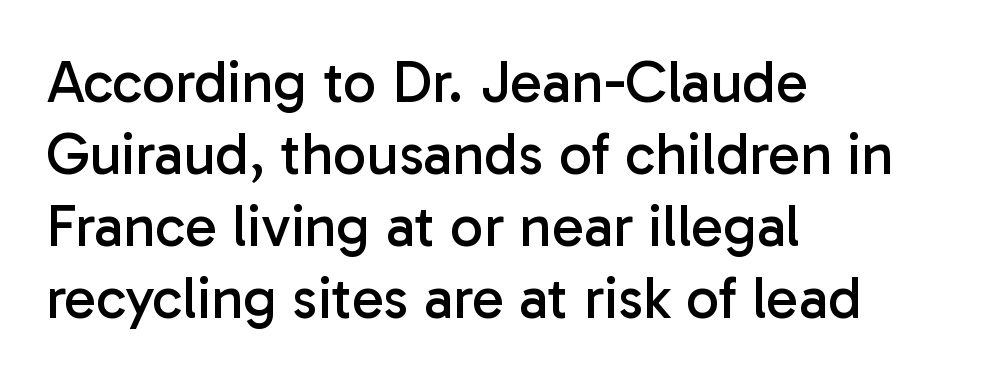
{"serif": "no", "italic": "no", "bold": "no", "weight": "regular", "width": "normal", "stroke_contrast": "low", "x_height": "medium", "monospaced": "no", "underline": "no", "align": "left", "line_spacing_ratio": 1.22, "letter_spacing": "normal", "letter_spacing_em": 0.0, "glyph_px": 59}
